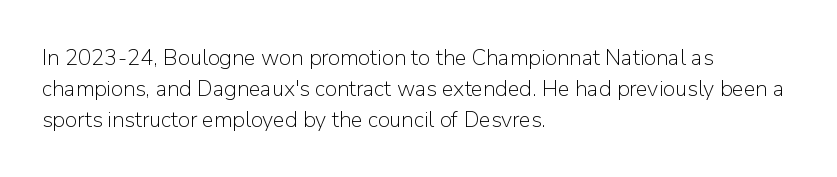
The image shows 22 px text type, upright; set left-aligned, normal line spacing (1.4x), normal letter spacing, not underlined.
